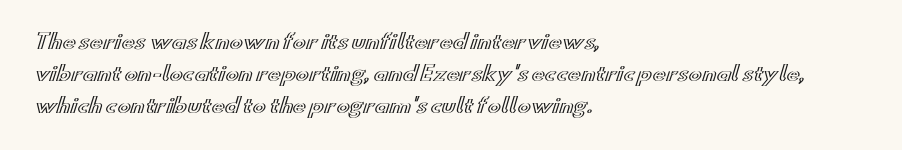
The letterforms sit shoulder to shoulder at normal distance. All the whitespace from short lines collects on the right. The space between consecutive lines is moderate. The area under the type is left untouched.
